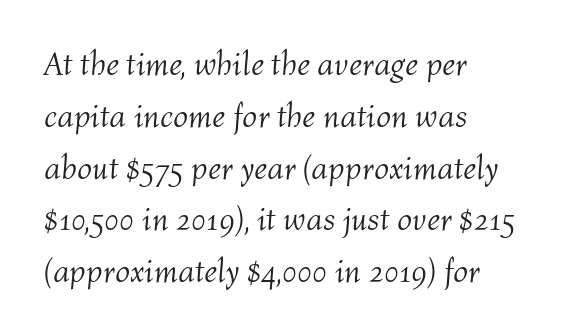
{"italic": "yes", "lean": "right", "slant_degrees": 4, "bold": "no", "weight": "light", "width": "normal", "stroke_contrast": "medium", "x_height": "medium", "monospaced": "no", "underline": "no", "align": "left", "line_spacing": "normal", "line_spacing_ratio": 1.57, "letter_spacing": "normal", "letter_spacing_em": 0.0, "glyph_px": 33}
